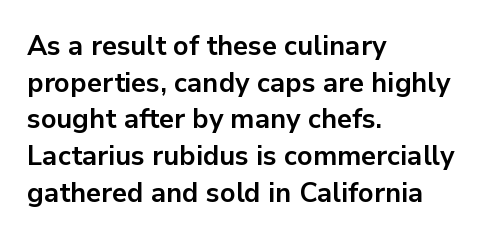
Q: Is the text bold? A: Yes.
Q: Is the text italic (slanted)? A: No, it is upright.
Q: Is the text underlined? A: No.
Q: How is the paragraph aligned? A: Left-aligned.
Q: Is the spacing between letters normal or unusually wide? A: Normal.
Q: Is the spacing between lines tight, normal or loose? A: Normal.
